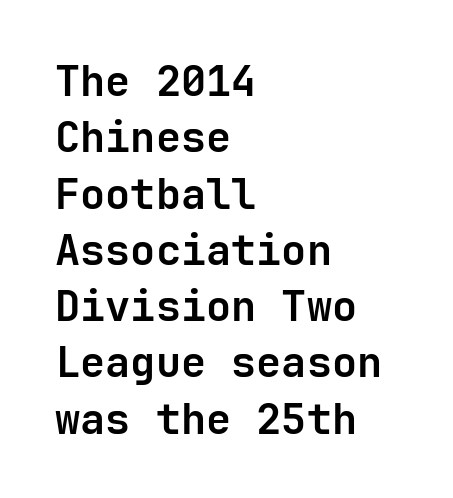
The strip under each line holds only bare page. These lines keep a tight, regular rhythm from letter to letter. Upright lettering throughout. A normal amount of white space separates one row of letters from the next.
